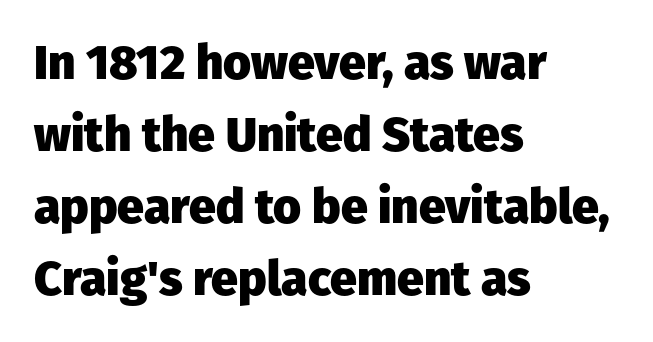
Q: Is the text bold? A: Yes.
Q: Is the text italic (slanted)? A: No, it is upright.
Q: Is the typeface a serif or a sans-serif typeface? A: Sans-serif.
Q: Is the text underlined? A: No.
Q: How is the paragraph aligned? A: Left-aligned.
Q: Is the spacing between letters normal or unusually wide? A: Normal.
Q: Is the spacing between lines tight, normal or loose? A: Normal.
Q: Width (condensed, normal, or wide)? A: Normal.
Q: Stroke contrast? A: Low.
Q: x-height? A: Medium.
Q: Monospaced? A: No.
